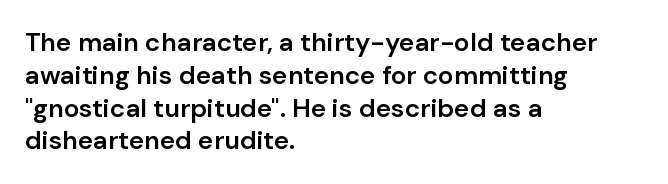
Typesetter's note: demi weight, one step under bold. Casual observation: everything's shoved over to the left. Words float on clear page, feet unadorned. The type sits square on the baseline with zero lean. Evenly set lines give the paragraph a standard silhouette. No extra tracking has been applied to these lines.
